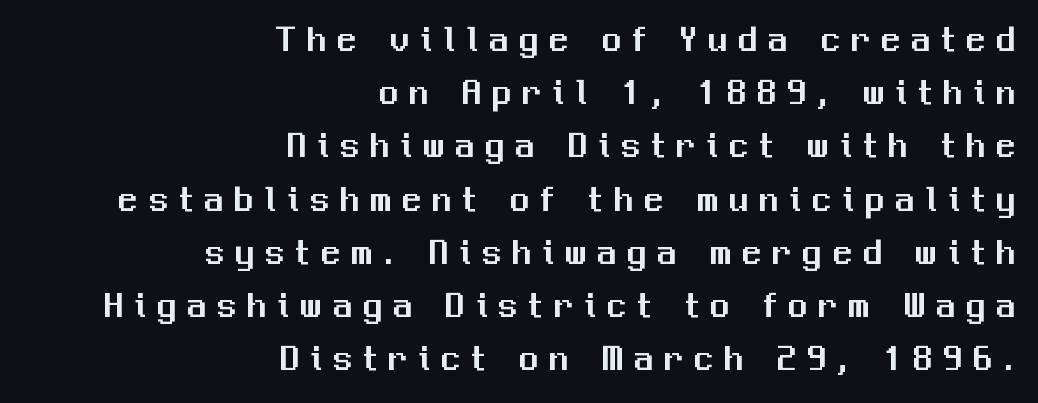
The type family on display is of the sans-serif kind. Each letter keeps its own natural width here, so spacing adapts to shape. The foot of each line stays bare and open. This sample keeps an unexceptional amount of space between lines. Where is the straight margin? On the right. Words appear elongated and porous because spacing is wide.
